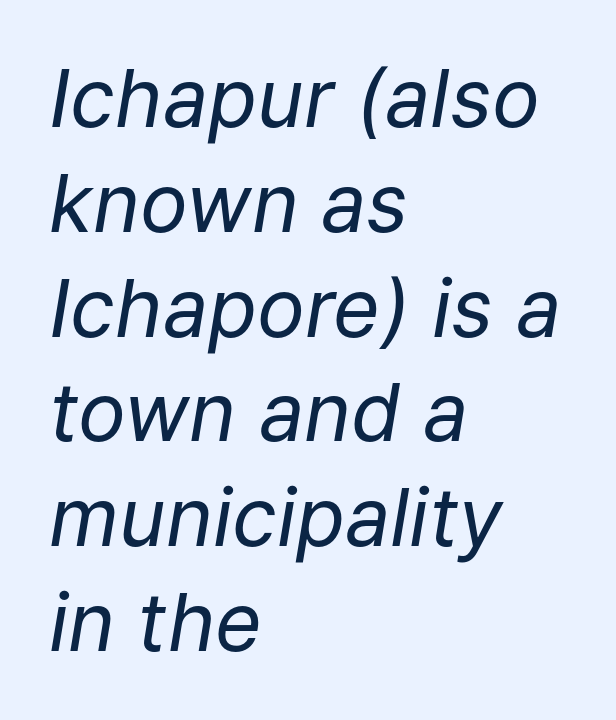
Q: Is the text bold? A: No.
Q: Is the text italic (slanted)? A: Yes, it leans right by about 9 degrees.
Q: Is the text underlined? A: No.
Q: How is the paragraph aligned? A: Left-aligned.
Q: Is the spacing between letters normal or unusually wide? A: Normal.
Q: Is the spacing between lines tight, normal or loose? A: Normal.
Q: Width (condensed, normal, or wide)? A: Normal.
Q: Stroke contrast? A: Low.
Q: x-height? A: Medium.
Q: Monospaced? A: No.
